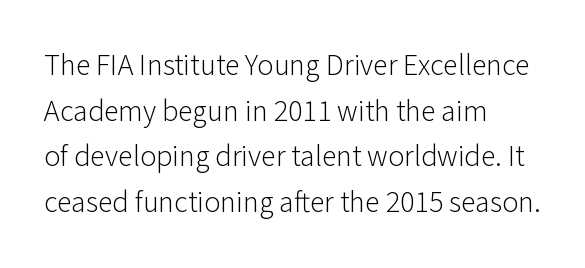
Q: Is the text bold? A: No.
Q: Is the text italic (slanted)? A: No, it is upright.
Q: Is the typeface a serif or a sans-serif typeface? A: Sans-serif.
Q: Is the text underlined? A: No.
Q: How is the paragraph aligned? A: Left-aligned.
Q: Is the spacing between letters normal or unusually wide? A: Normal.
Q: Is the spacing between lines tight, normal or loose? A: Normal.
Q: Width (condensed, normal, or wide)? A: Normal.
Q: Stroke contrast? A: Low.
Q: x-height? A: Medium.
Q: Monospaced? A: No.
